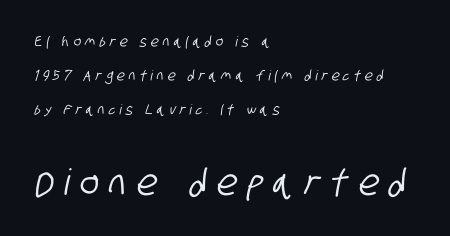
The image shows 36 px condensed sans-serif type; set left-aligned, loose line spacing (2.43x), unusually wide letter spacing (+0.3 em), not underlined; the second (bottom) block is 2.57x larger; low stroke contrast and a large x-height.
